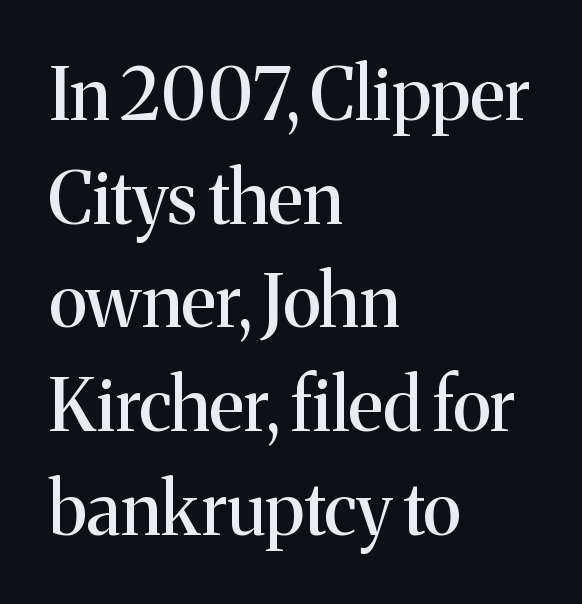
The image shows 72 px serif type, upright; set left-aligned, normal line spacing (1.44x), normal letter spacing, not underlined; medium stroke contrast and a medium x-height.
